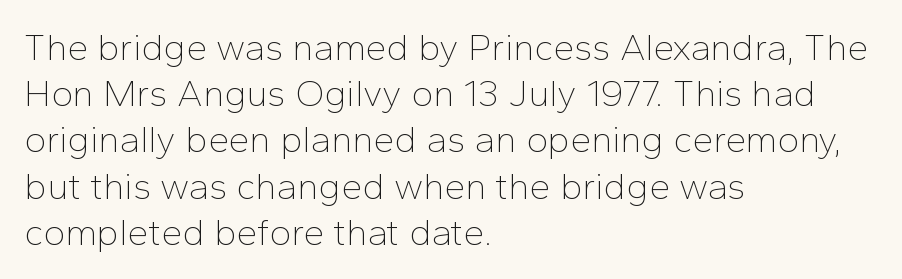
{"serif": "no", "italic": "no", "bold": "no", "weight": "thin", "width": "normal", "stroke_contrast": "low", "x_height": "medium", "monospaced": "no", "underline": "no", "align": "left", "line_spacing": "normal", "line_spacing_ratio": 1.25, "letter_spacing": "normal", "letter_spacing_em": 0.0, "glyph_px": 37}
